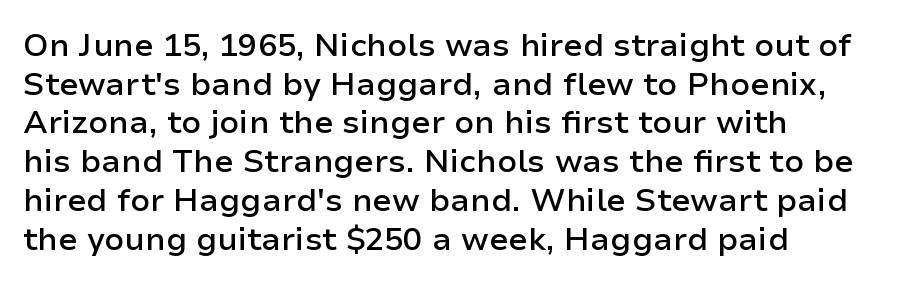
Q: Is the text bold? A: Semi-bold.
Q: Is the text italic (slanted)? A: No, it is upright.
Q: Is the typeface a serif or a sans-serif typeface? A: Sans-serif.
Q: Is the text underlined? A: No.
Q: How is the paragraph aligned? A: Left-aligned.
Q: Is the spacing between letters normal or unusually wide? A: Normal.
Q: Width (condensed, normal, or wide)? A: Normal.
Q: Stroke contrast? A: Low.
Q: x-height? A: Medium.
Q: Monospaced? A: No.
